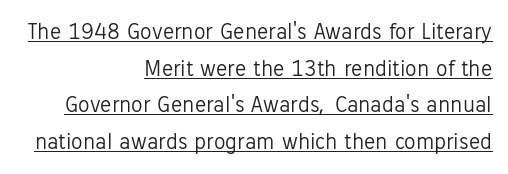
The image shows 23 px text type, upright; set right-aligned, normal line spacing (1.59x), normal letter spacing, underlined.
